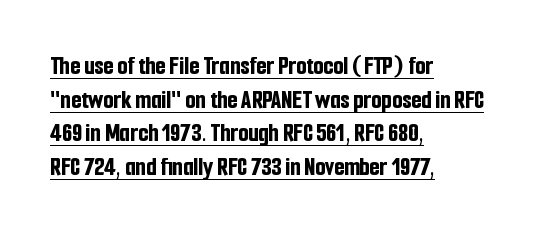
Students, this is bold: see how much ink each stroke carries. Ascenders rise straight up at ninety degrees. These lines are set flush left with a ragged right edge. The face used here is rendered with its standard letterfit. This sample carries an underscore along the baseline area.
